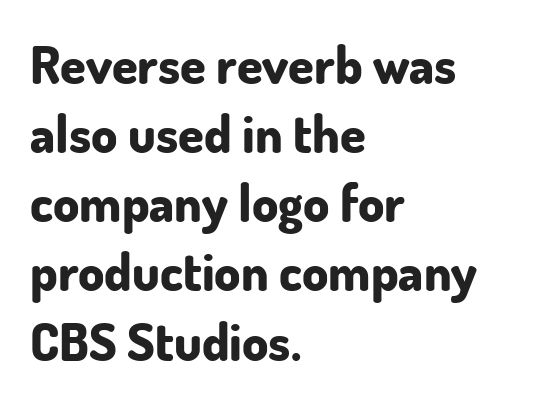
The image shows 52 px bold sans-serif type, upright; set left-aligned, normal line spacing (1.33x), normal letter spacing, not underlined; low stroke contrast and a small x-height.
